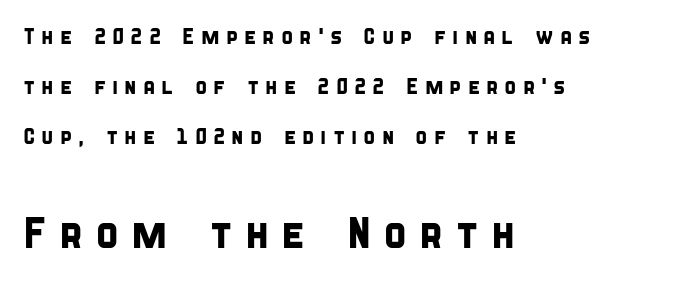
{"serif": "no", "width": "condensed", "stroke_contrast": "low", "x_height": "large", "monospaced": "no", "underline": "no", "align": "left", "line_spacing": "loose", "line_spacing_ratio": 2.27, "letter_spacing": "wide", "letter_spacing_em": 0.27, "larger_block": "second", "size_ratio": 1.95, "glyph_px": 43}
